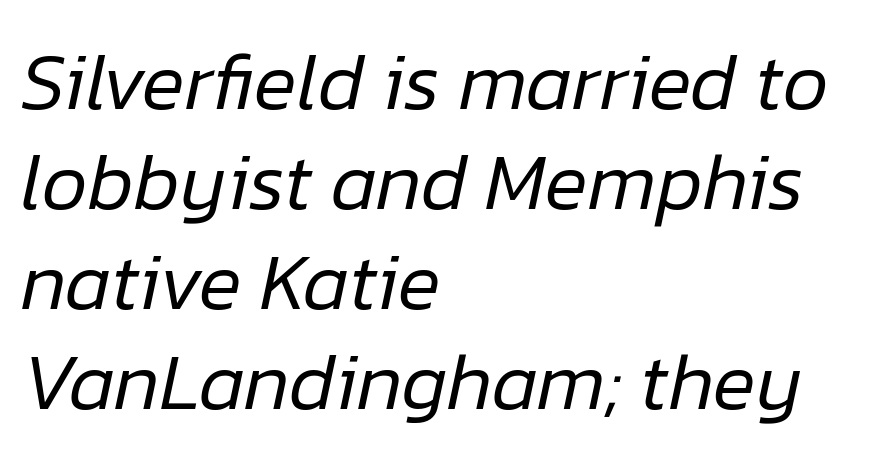
The image shows 80 px regular-weight type, italic (leaning right); set left-aligned, normal line spacing (1.25x), normal letter spacing, not underlined; low stroke contrast and a medium x-height.
